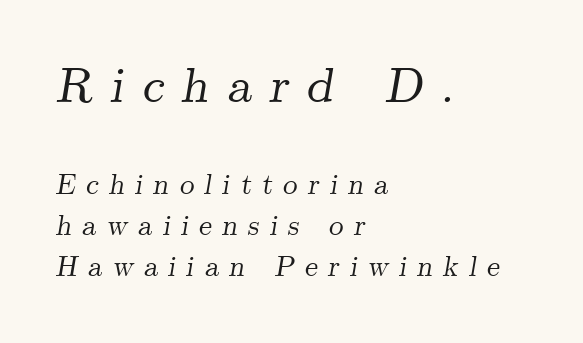
{"serif": "yes", "italic": "yes", "lean": "right", "slant_degrees": 9, "width": "normal", "stroke_contrast": "medium", "x_height": "small", "monospaced": "no", "underline": "no", "align": "left", "line_spacing": "normal", "line_spacing_ratio": 1.42, "letter_spacing": "wide", "letter_spacing_em": 0.35, "larger_block": "first", "size_ratio": 1.72, "glyph_px": 50}
